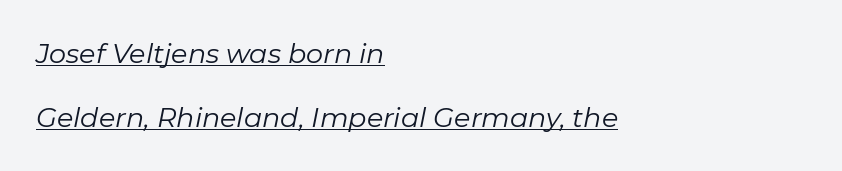
{"italic": "yes", "lean": "right", "slant_degrees": 11, "bold": "no", "underline": "yes", "align": "left", "line_spacing": "loose", "line_spacing_ratio": 2.38, "letter_spacing": "normal", "letter_spacing_em": 0.0, "glyph_px": 27}
